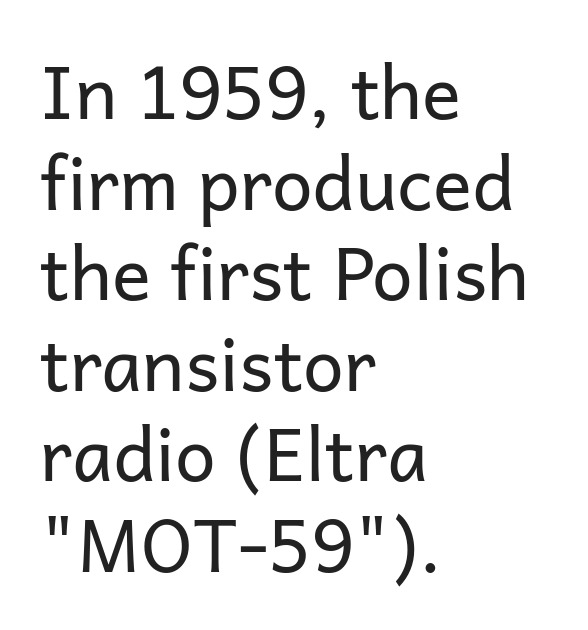
Q: Is the text bold? A: No.
Q: Is the text italic (slanted)? A: No, it is upright.
Q: Is the typeface a serif or a sans-serif typeface? A: Sans-serif.
Q: Is the text underlined? A: No.
Q: How is the paragraph aligned? A: Left-aligned.
Q: Is the spacing between letters normal or unusually wide? A: Normal.
Q: Width (condensed, normal, or wide)? A: Normal.
Q: Stroke contrast? A: Low.
Q: x-height? A: Medium.
Q: Monospaced? A: No.
